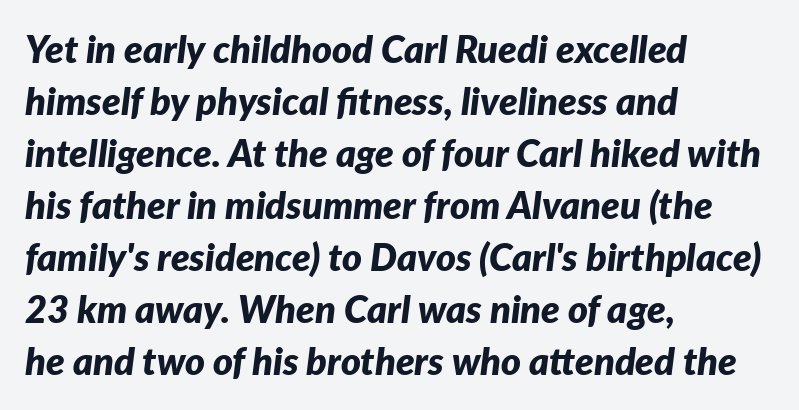
Successive baselines arrive at the customary interval. The paragraph has a hard left edge and a soft right edge. Proportional: the letters do not fall into vertical columns. Letters rest on an invisible, unmarked baseline. Slant detected: the letters are inclined. Is the type bold? Yes — the strokes are clearly thick and heavy.
